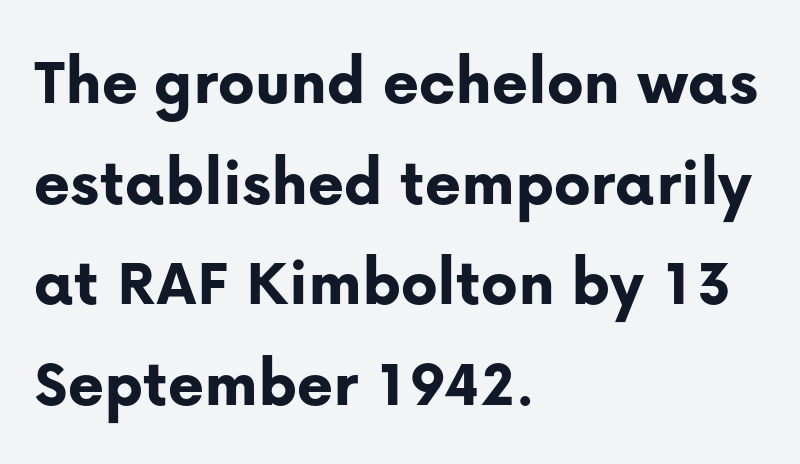
{"serif": "no", "italic": "no", "bold": "yes", "weight": "bold", "width": "normal", "stroke_contrast": "low", "x_height": "medium", "monospaced": "no", "underline": "no", "align": "left", "line_spacing": "normal", "line_spacing_ratio": 1.46, "letter_spacing": "normal", "letter_spacing_em": 0.0, "glyph_px": 69}
